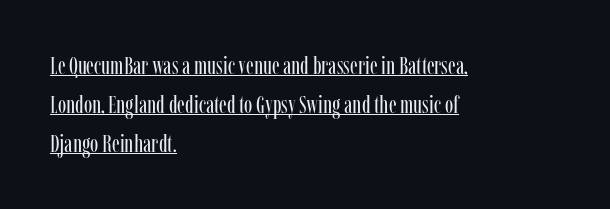
{"italic": "no", "bold": "no", "underline": "yes", "align": "left", "line_spacing": "normal", "line_spacing_ratio": 1.56, "letter_spacing": "normal", "letter_spacing_em": 0.0, "glyph_px": 25}
